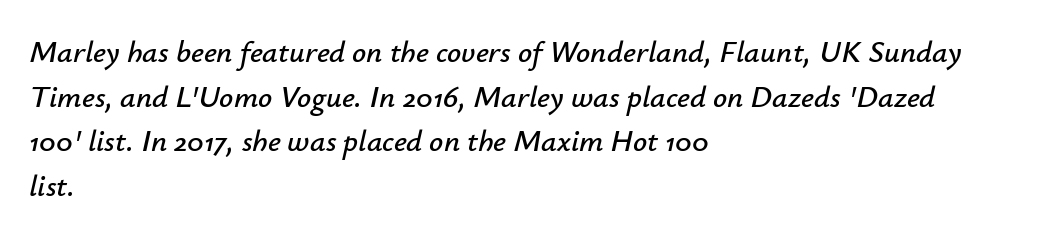
Q: Is the text italic (slanted)? A: Yes, it leans right by about 12 degrees.
Q: Is the text underlined? A: No.
Q: How is the paragraph aligned? A: Left-aligned.
Q: Is the spacing between letters normal or unusually wide? A: Normal.
Q: Is the spacing between lines tight, normal or loose? A: Normal.
Q: Width (condensed, normal, or wide)? A: Normal.
Q: Stroke contrast? A: Low.
Q: x-height? A: Small.
Q: Monospaced? A: No.
